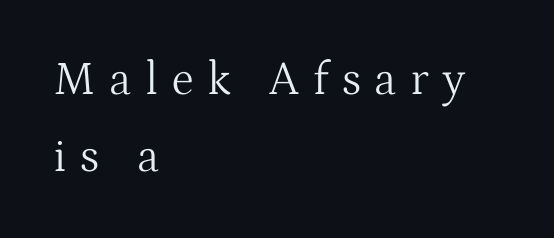
Q: Is the text bold? A: No.
Q: Is the text italic (slanted)? A: No, it is upright.
Q: Is the typeface a serif or a sans-serif typeface? A: Serif.
Q: Is the text underlined? A: No.
Q: How is the paragraph aligned? A: Left-aligned.
Q: Is the spacing between letters normal or unusually wide? A: Unusually wide.
Q: Is the spacing between lines tight, normal or loose? A: Normal.
Q: Width (condensed, normal, or wide)? A: Normal.
Q: Stroke contrast? A: Medium.
Q: x-height? A: Medium.
Q: Monospaced? A: No.
